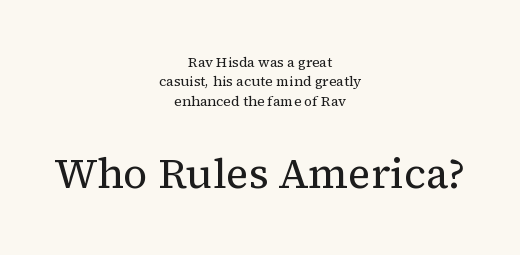
{"serif": "yes", "italic": "no", "bold": "no", "weight": "regular", "width": "normal", "stroke_contrast": "medium", "x_height": "medium", "monospaced": "no", "underline": "no", "align": "center", "line_spacing": "normal", "line_spacing_ratio": 1.38, "letter_spacing": "normal", "letter_spacing_em": 0.0, "larger_block": "second", "size_ratio": 3.0, "glyph_px": 42}
